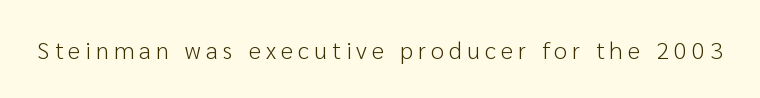
{"italic": "no", "bold": "no", "underline": "no", "letter_spacing": "wide", "letter_spacing_em": 0.21, "glyph_px": 24}
